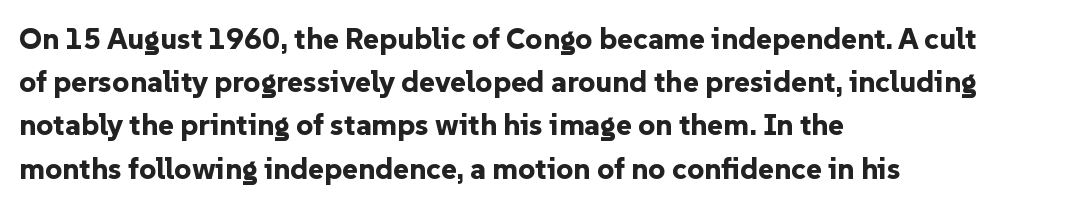
Q: Is the text bold? A: Yes.
Q: Is the text italic (slanted)? A: No, it is upright.
Q: Is the typeface a serif or a sans-serif typeface? A: Sans-serif.
Q: Is the text underlined? A: No.
Q: How is the paragraph aligned? A: Left-aligned.
Q: Is the spacing between letters normal or unusually wide? A: Normal.
Q: Is the spacing between lines tight, normal or loose? A: Normal.
Q: Width (condensed, normal, or wide)? A: Normal.
Q: Stroke contrast? A: Low.
Q: x-height? A: Medium.
Q: Monospaced? A: No.
